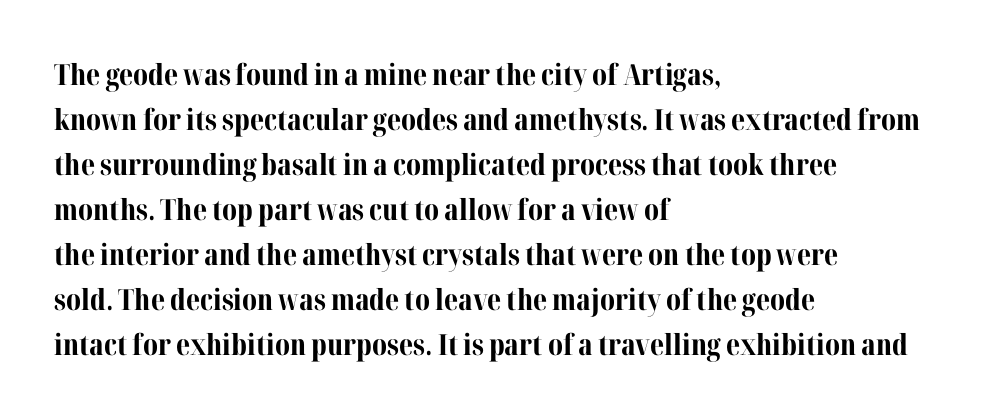
A typesetter would call this zero additional tracking. Weight: bold. Vertically, the passage feels balanced, rows spaced as you'd expect. You could not count columns in this text — the font is proportionally spaced. Yep, those are serifs on the letters. The glyphs are unaccompanied by any horizontal stroke below them.
